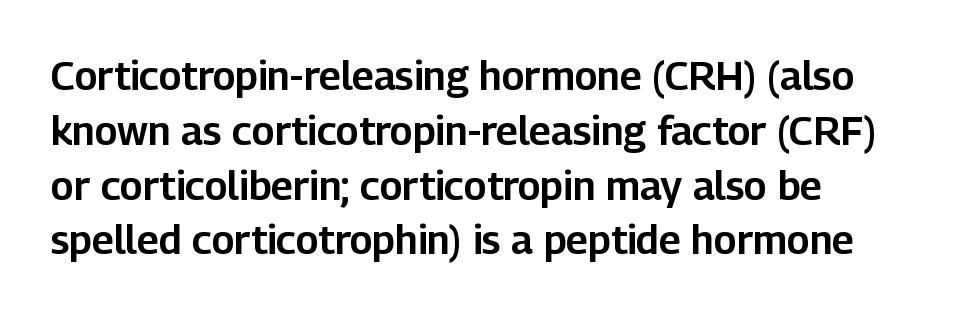
The image shows 40 px sans-serif type, upright; set left-aligned, normal line spacing (1.37x), normal letter spacing, not underlined; low stroke contrast and a medium x-height.
